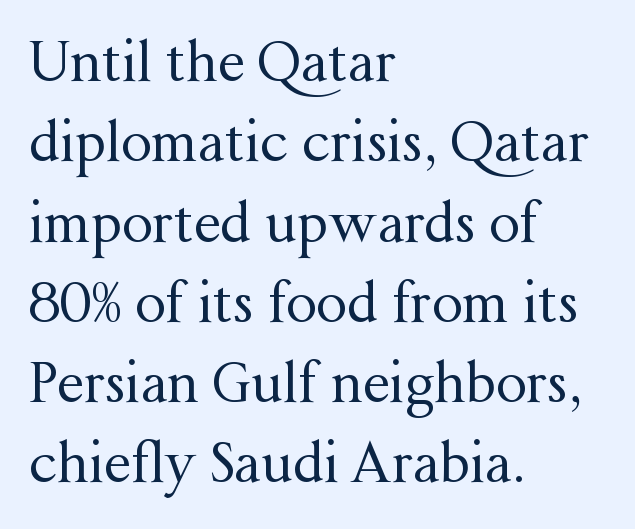
The image shows 55 px regular-weight serif type, upright; set left-aligned, normal line spacing (1.46x), normal letter spacing, not underlined; medium stroke contrast and a medium x-height.
